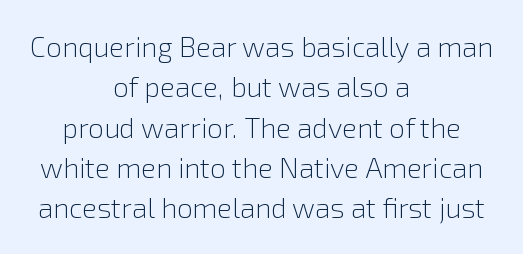
The rendering positions every line midway between the sides. Compared with typical body copy, the letter spacing here is the same. Is this a fixed-width face? No — the glyphs have proportional, varying widths. Rows of type keep a routine distance in the vertical direction.
